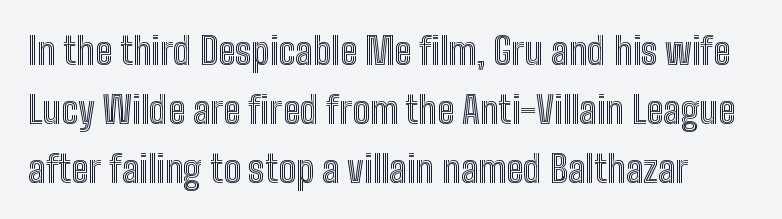
The leading is moderate, giving the passage an even texture. Proportional: the letters do not fall into vertical columns. Descenders hang freely into open space. This sample uses an upright cut, with every glyph sitting square on the baseline. Between one letter and the next there's only the usual sliver of space.
